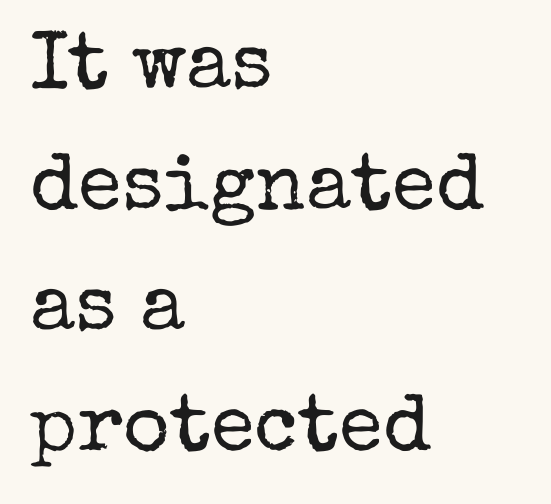
Stroke terminals: seriffed. Descenders are the only things crossing below the line. Where is the straight margin? On the left. The leading is moderate, giving the passage an even texture.
